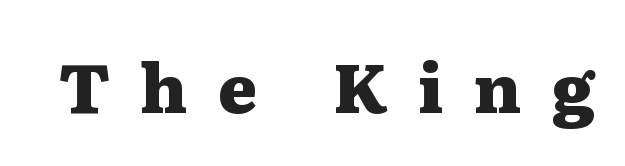
Font category for this specimen: serif. Character widths vary here, with narrow letters taking less room than wide ones. Every stem runs plumb, perpendicular to the baseline. Check under the words: just untouched page.
